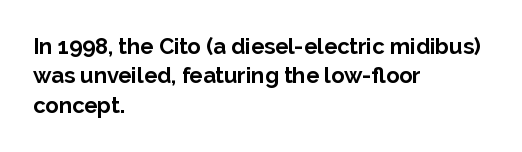
The image shows 22 px bold type, upright; set left-aligned, normal line spacing (1.34x), normal letter spacing, not underlined.
